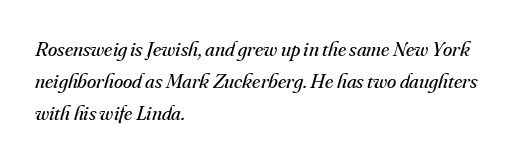
The image shows 21 px text type, italic (leaning right); set left-aligned, normal line spacing (1.53x), normal letter spacing, not underlined.
